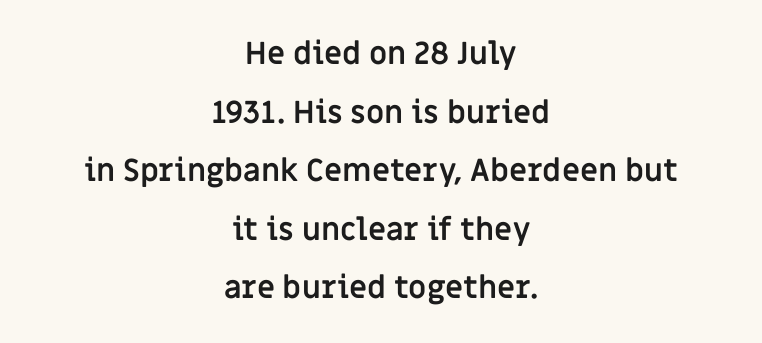
This sample has the flowing, uneven cadence of proportional lettering. The typesetting leans heavy: a genuine bold. The words here are not underlined. This rendering uses center alignment, leaving both contours irregular but symmetric. Standard letterfit; no display-style spreading of the glyphs. Does the lettering tilt? It doesn't — this is upright.
